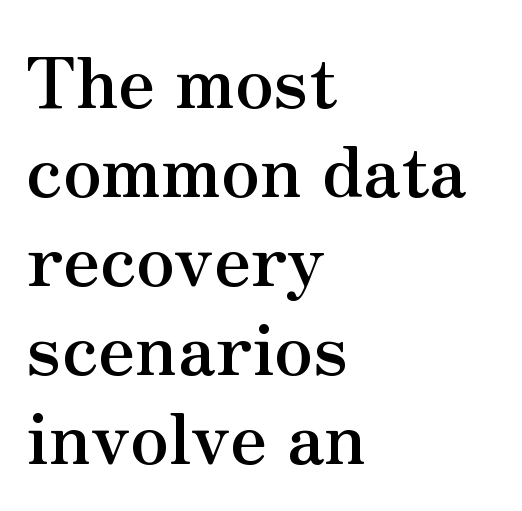
The lines in this sample share a left origin and differ only in where they stop. The axis of the letterforms is exactly vertical. The glyphs have the mass of a bold cut. The letters sit at their default tracking, neither squeezed nor spread. Looks like regular typesetting: each glyph gets only the width it needs. Serif or sans? Serif — the stroke terminals have little feet.
